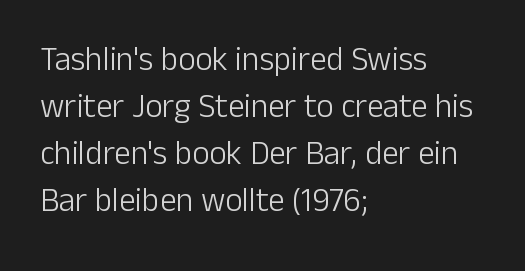
{"serif": "no", "italic": "no", "bold": "no", "weight": "light", "width": "normal", "stroke_contrast": "low", "x_height": "medium", "monospaced": "no", "underline": "no", "align": "left", "line_spacing": "normal", "line_spacing_ratio": 1.42, "letter_spacing": "normal", "letter_spacing_em": 0.0, "glyph_px": 33}
